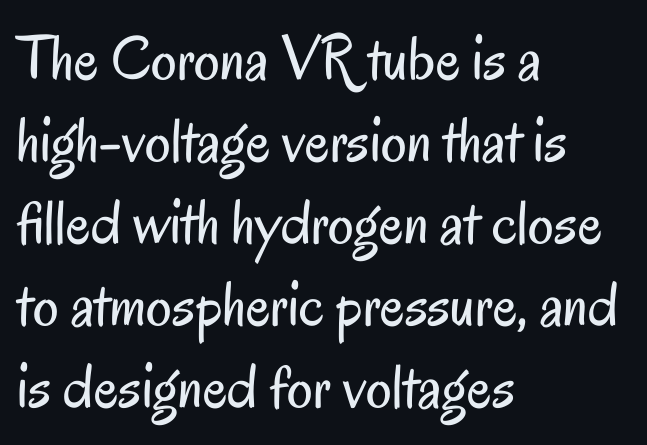
{"serif": "no", "italic": "no", "bold": "no", "weight": "regular", "width": "condensed", "stroke_contrast": "low", "x_height": "small", "monospaced": "no", "underline": "no", "align": "left", "line_spacing": "normal", "line_spacing_ratio": 1.28, "letter_spacing": "normal", "letter_spacing_em": 0.0, "glyph_px": 64}
